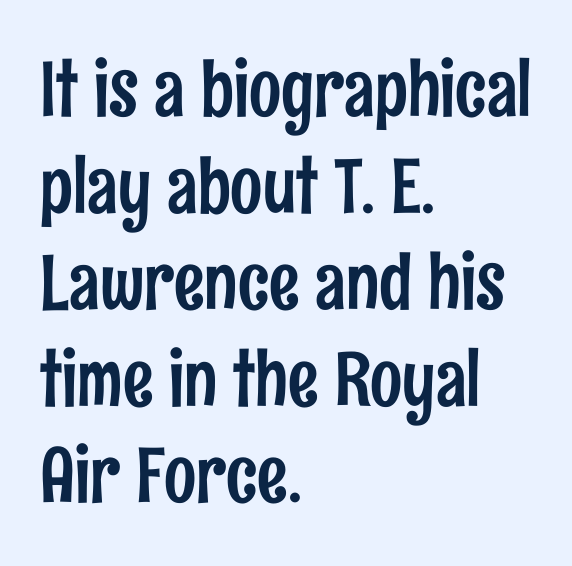
One-word summary of the alignment: left. The typography opts for an upright posture over an oblique one. A typesetter would label this face a sans. Clear beneath every line of the passage.
